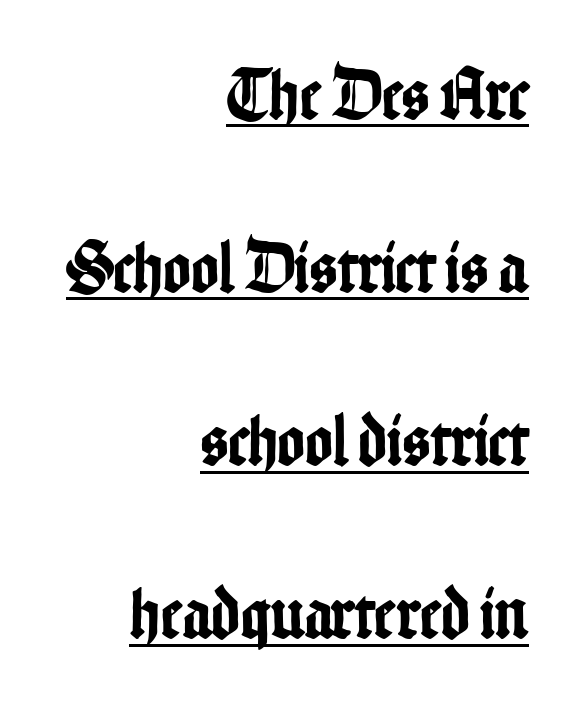
{"serif": "no", "italic": "no", "width": "condensed", "stroke_contrast": "low", "x_height": "medium", "monospaced": "no", "underline": "yes", "align": "right", "line_spacing": "loose", "line_spacing_ratio": 2.34, "letter_spacing": "normal", "letter_spacing_em": 0.0, "glyph_px": 74}
